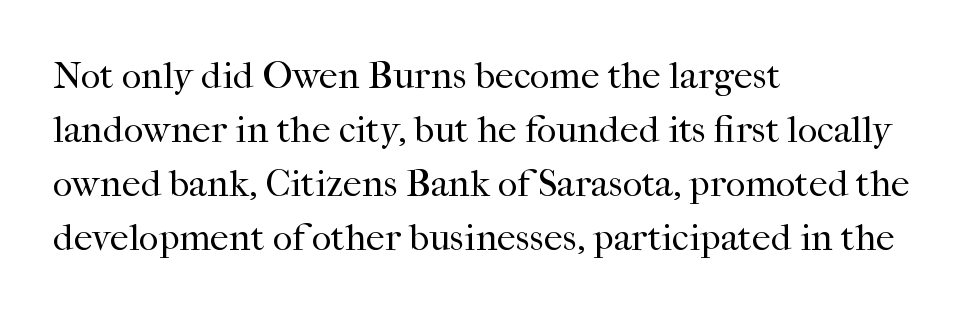
Letters rest on an invisible, unmarked baseline. One glance says typical: line gaps are just what's usual. Leftover space on each line is placed entirely after the last word. You can tell it's not italic because the verticals are truly vertical. What stands out about the letter spacing? Nothing — it is the standard amount. Stroke thickness stays within the range of a standard reading face or lighter.
